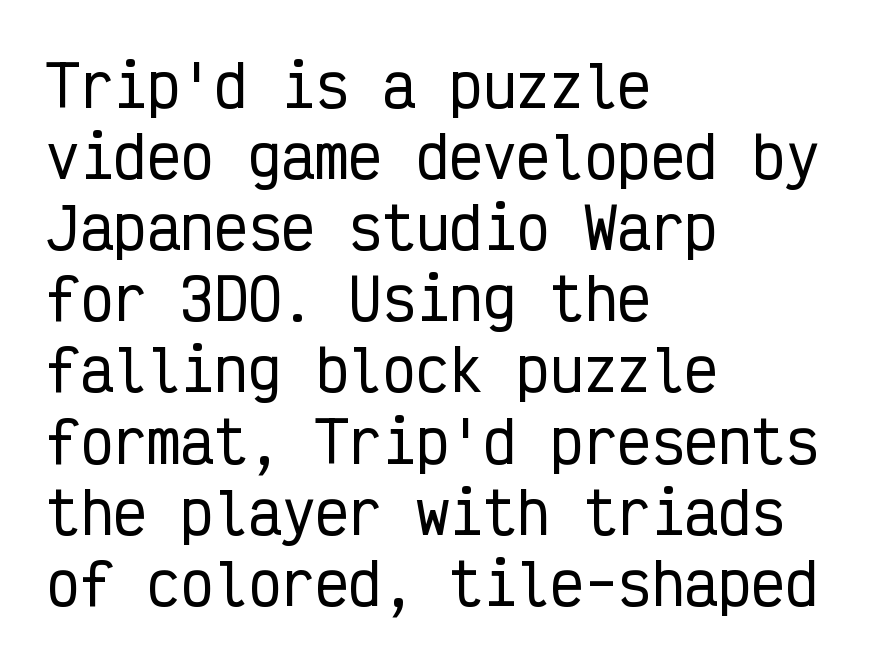
How are the letters spaced? Ordinarily, with no added tracking. The string is rendered with underlining switched off. Reading down the column, the eye jumps a familiar distance to each next line. The paragraph shown leans on its left margin. Observe the absence of serifs on each vertical stroke in this sample. Ascenders rise straight up at ninety degrees.
